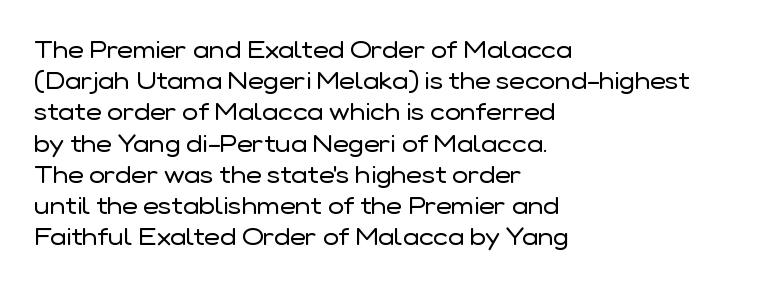
{"italic": "no", "bold": "no", "underline": "no", "align": "left", "line_spacing": "normal", "line_spacing_ratio": 1.3, "letter_spacing": "normal", "letter_spacing_em": 0.0, "glyph_px": 24}
